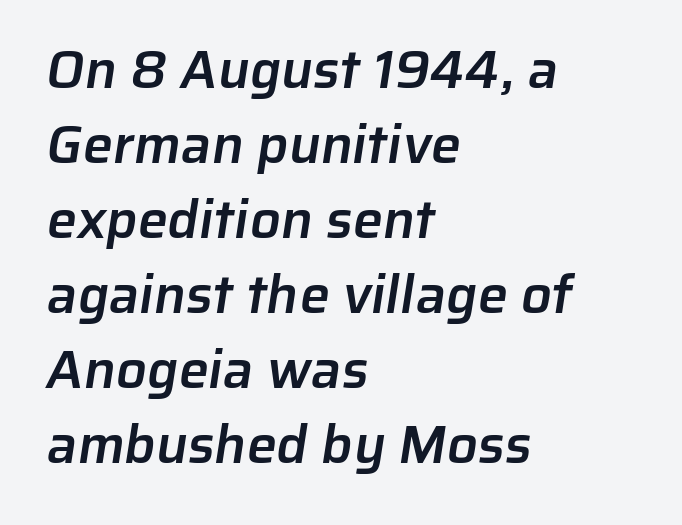
Q: Is the text bold? A: Semi-bold.
Q: Is the typeface a serif or a sans-serif typeface? A: Sans-serif.
Q: Is the text underlined? A: No.
Q: How is the paragraph aligned? A: Left-aligned.
Q: Is the spacing between letters normal or unusually wide? A: Normal.
Q: Is the spacing between lines tight, normal or loose? A: Normal.
Q: Width (condensed, normal, or wide)? A: Normal.
Q: Stroke contrast? A: Low.
Q: x-height? A: Medium.
Q: Monospaced? A: No.
